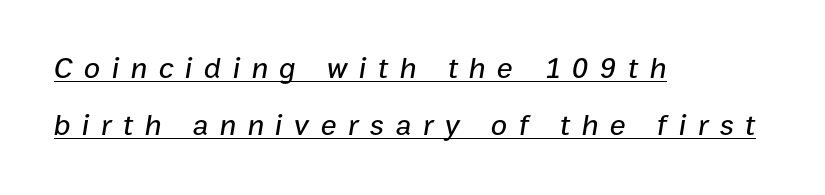
There's an unmistakable incline to the writing here. The letters advance in unequal steps, a hallmark of proportional type. The glyphs are accompanied by a horizontal stroke just below them. These lines are set flush left with a ragged right edge.
